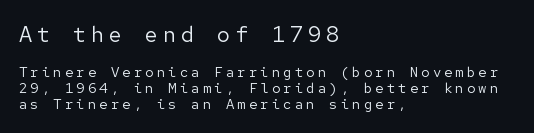
This block would grow much taller if given ordinary leading; it's compressed now. Character size in the leading block exceeds that of the trailing block. The zone under the glyphs is completely vacant. Notice how the stems are strictly vertical — no italics here.
